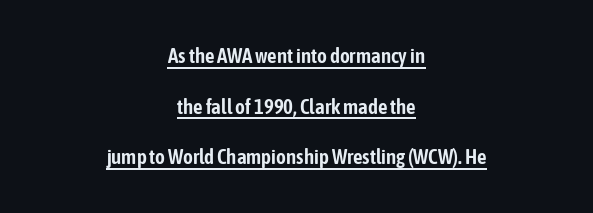
Q: Is the text italic (slanted)? A: No, it is upright.
Q: Is the text underlined? A: Yes.
Q: How is the paragraph aligned? A: Centered.
Q: Is the spacing between letters normal or unusually wide? A: Normal.
Q: Is the spacing between lines tight, normal or loose? A: Loose.
